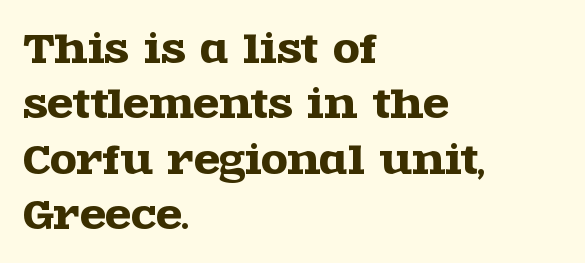
{"serif": "yes", "italic": "no", "width": "wide", "x_height": "large", "monospaced": "no", "underline": "no", "align": "left", "line_spacing": "normal", "line_spacing_ratio": 1.46, "letter_spacing": "normal", "letter_spacing_em": 0.0, "glyph_px": 38}
